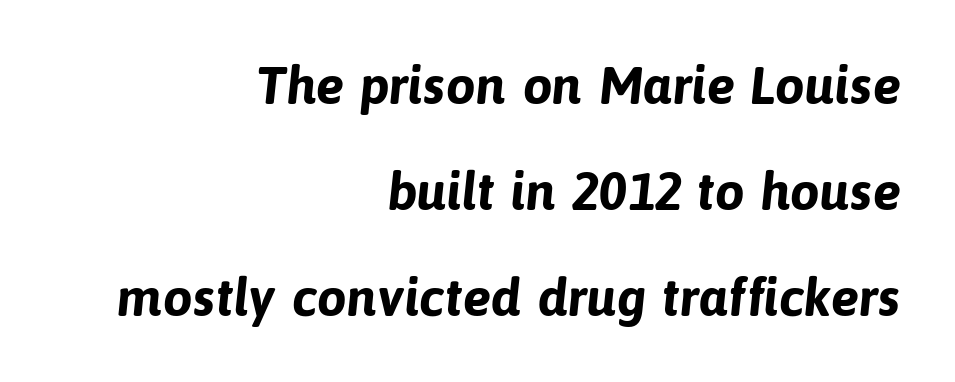
The image shows 53 px bold sans-serif type; set right-aligned, loose line spacing (2.0x), normal letter spacing, not underlined; low stroke contrast and a medium x-height.
